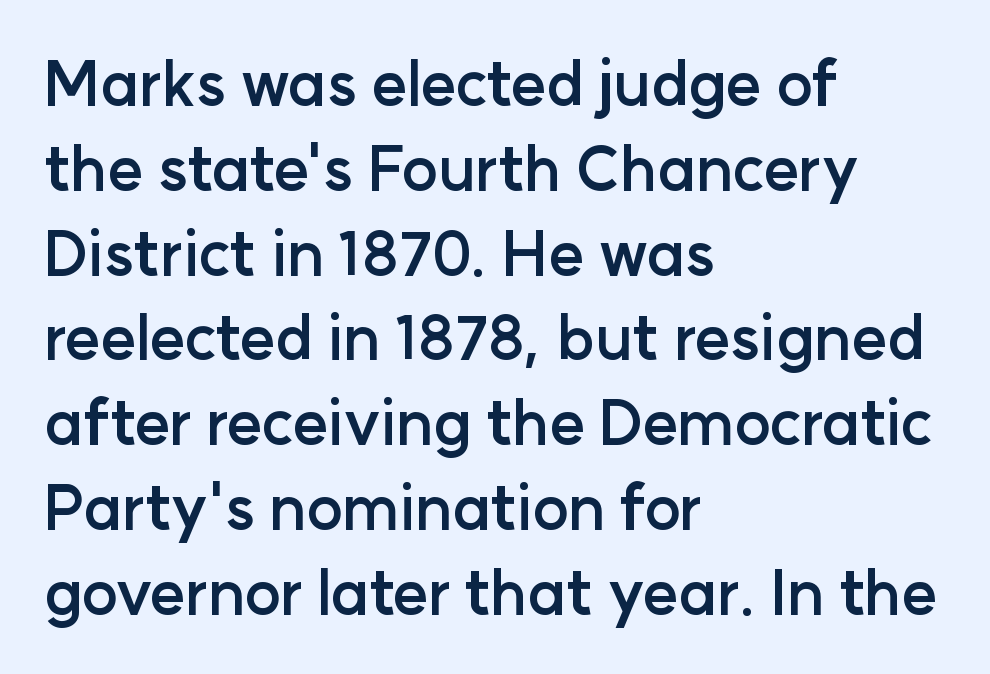
{"serif": "no", "italic": "no", "bold": "yes", "weight": "semibold", "width": "normal", "stroke_contrast": "low", "x_height": "medium", "monospaced": "no", "underline": "no", "align": "left", "line_spacing": "normal", "line_spacing_ratio": 1.39, "letter_spacing": "normal", "letter_spacing_em": 0.0, "glyph_px": 61}
